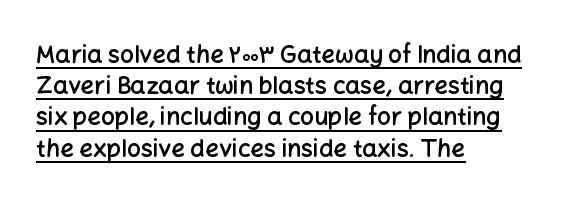
The image shows 24 px text type, upright; set left-aligned, normal line spacing (1.3x), normal letter spacing, underlined.
